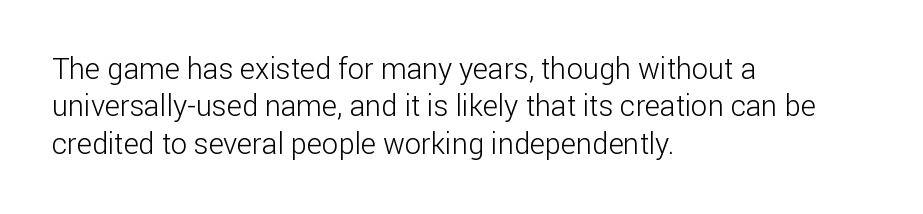
The type is set solid horizontally, with unmodified tracking. Check where the strokes stop: nothing finishes them off — pure sans. Looks like regular typesetting: each glyph gets only the width it needs. The area under the type is left untouched.
